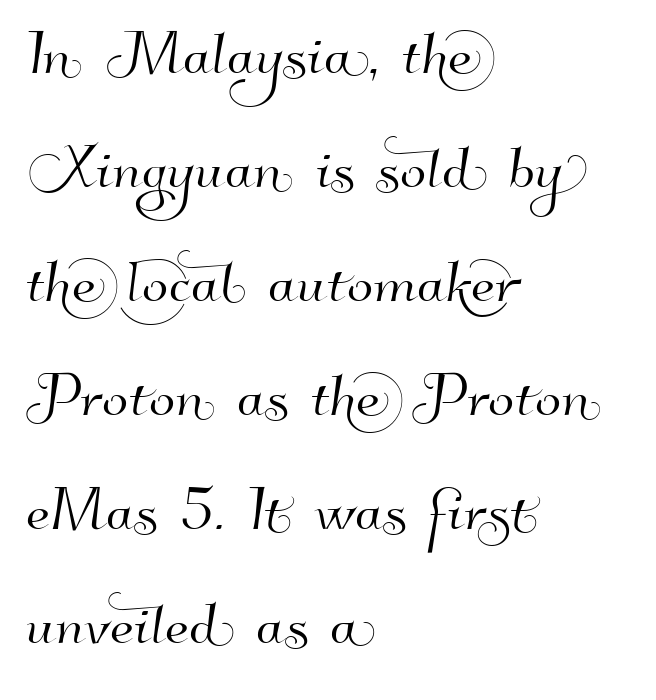
The image shows 77 px sans-serif type; set left-aligned, normal line spacing (1.48x), normal letter spacing, not underlined; high stroke contrast and a small x-height.
